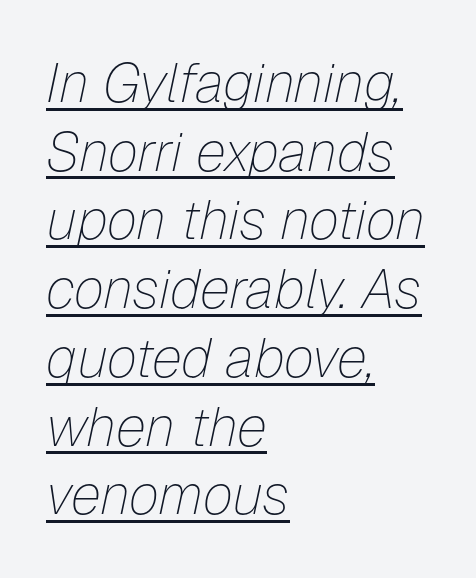
The image shows 55 px thin type, italic (leaning right); set left-aligned, normal line spacing (1.25x), normal letter spacing, underlined; low stroke contrast and a medium x-height.
